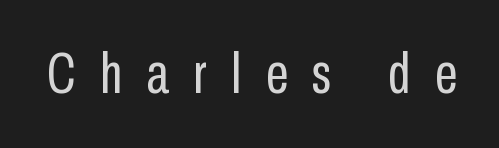
{"serif": "no", "italic": "no", "bold": "no", "weight": "regular", "width": "condensed", "stroke_contrast": "low", "x_height": "medium", "monospaced": "no", "underline": "no", "letter_spacing": "wide", "letter_spacing_em": 0.42, "glyph_px": 58}
